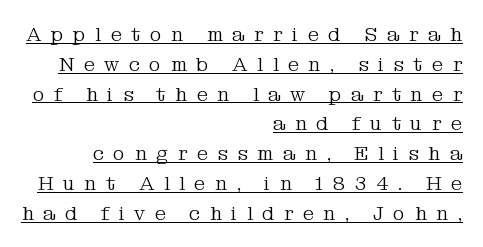
The passage shown has open, widely tracked lettering throughout. This is not heavy type; no bold has been used. The sample's only ornament is a line tracing under the words. The passage is arranged like a letterhead date or caption credit — flush right.
